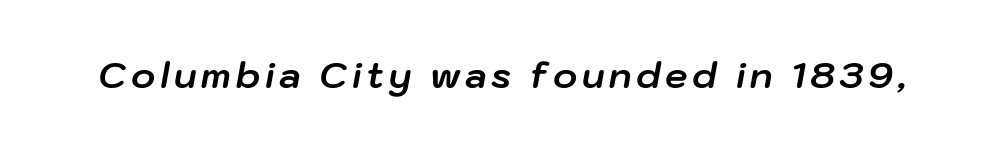
Q: Is the text bold? A: Yes.
Q: Is the text italic (slanted)? A: Yes, it leans right by about 10 degrees.
Q: Is the text underlined? A: No.
Q: Width (condensed, normal, or wide)? A: Normal.
Q: Stroke contrast? A: Low.
Q: x-height? A: Medium.
Q: Monospaced? A: No.
